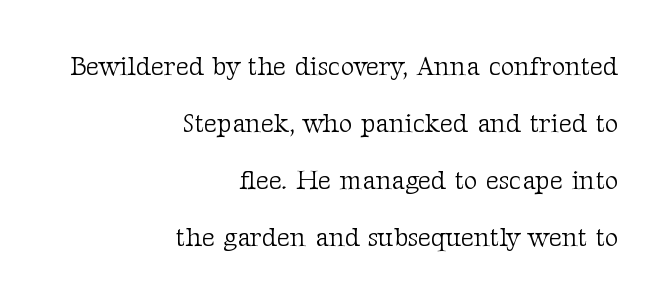
{"italic": "no", "bold": "no", "underline": "no", "align": "right", "line_spacing": "loose", "line_spacing_ratio": 2.19, "letter_spacing": "normal", "letter_spacing_em": 0.0, "glyph_px": 26}
